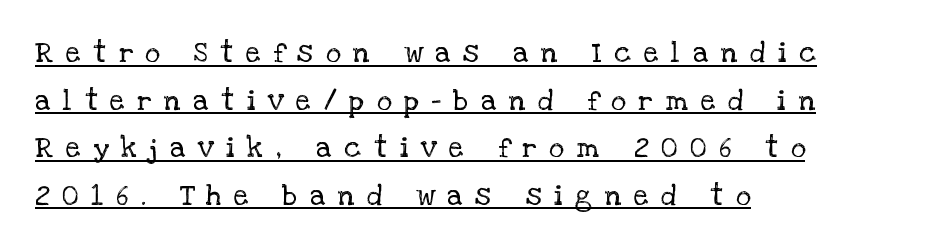
The image shows 29 px regular-weight serif type, upright; set left-aligned, normal line spacing (1.64x), unusually wide letter spacing (+0.44 em), underlined; low stroke contrast and a large x-height.
